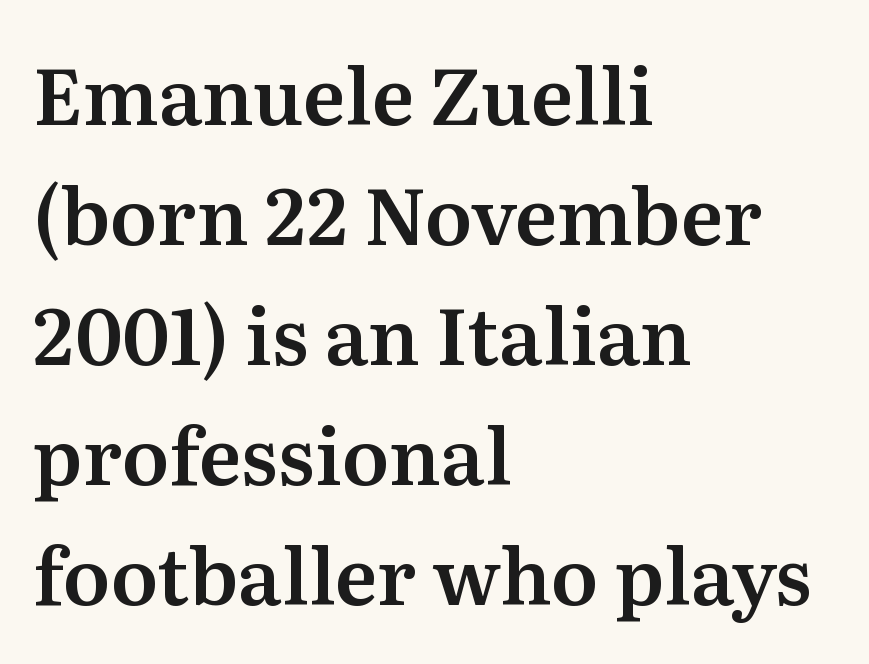
Here the designer chose a conventional face with non-uniform glyph widths. The rendering anchors every line to the left-hand side. Notice how descenders clear the ascenders below comfortably — that's standard leading. The rendering keeps characters at their native spacing. The type family on display is of the serif kind. No word sits above an underline.
